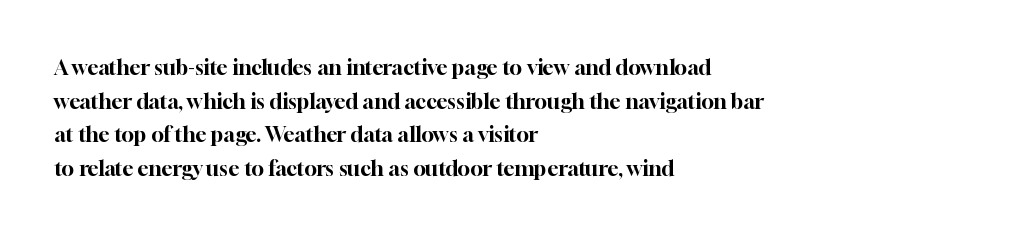
{"italic": "no", "underline": "no", "align": "left", "line_spacing": "normal", "line_spacing_ratio": 1.6, "letter_spacing": "normal", "letter_spacing_em": 0.0, "glyph_px": 21}
